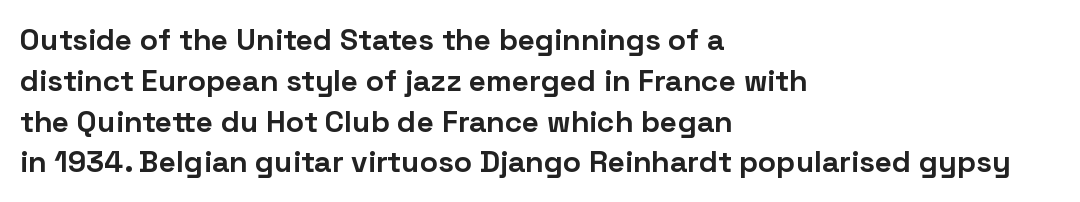
{"serif": "no", "italic": "no", "bold": "yes", "weight": "bold", "width": "normal", "stroke_contrast": "low", "x_height": "medium", "monospaced": "no", "underline": "no", "align": "left", "line_spacing": "normal", "line_spacing_ratio": 1.36, "letter_spacing": "normal", "letter_spacing_em": 0.0, "glyph_px": 30}
